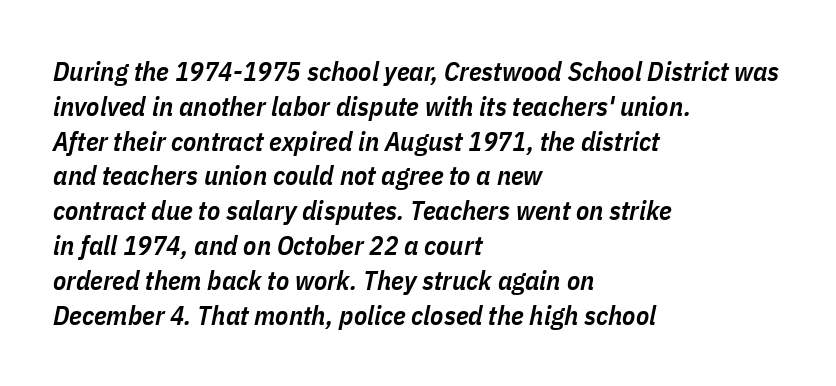
{"italic": "yes", "lean": "right", "slant_degrees": 11, "bold": "semi", "underline": "no", "align": "left", "line_spacing": "normal", "line_spacing_ratio": 1.29, "letter_spacing": "normal", "letter_spacing_em": 0.0, "glyph_px": 27}
